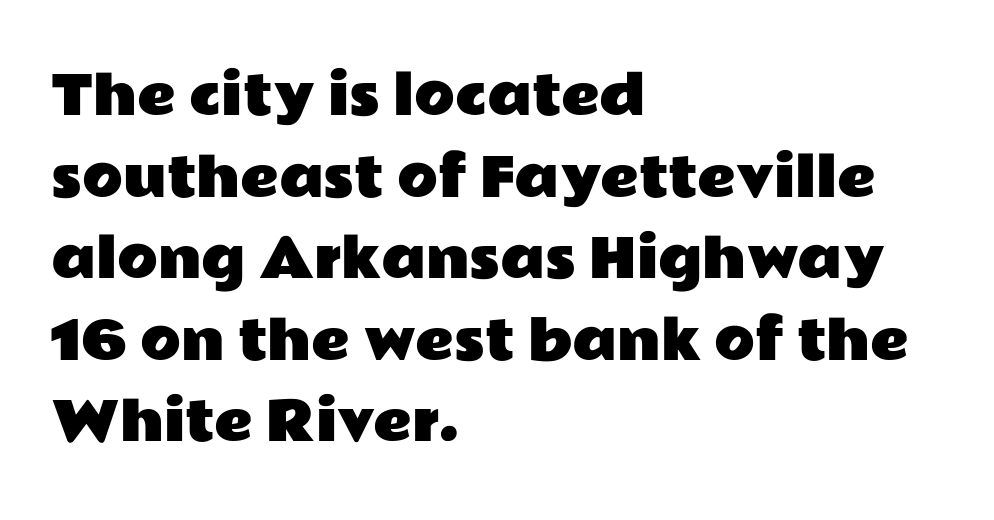
The string is rendered with underlining switched off. If you measured baseline to baseline, you'd find a middling distance. Stroke terminals: plain, sans-serif. A typesetter would call this zero additional tracking. Varying glyph widths throughout — classic text-font behaviour. Where is the straight margin? On the left.
